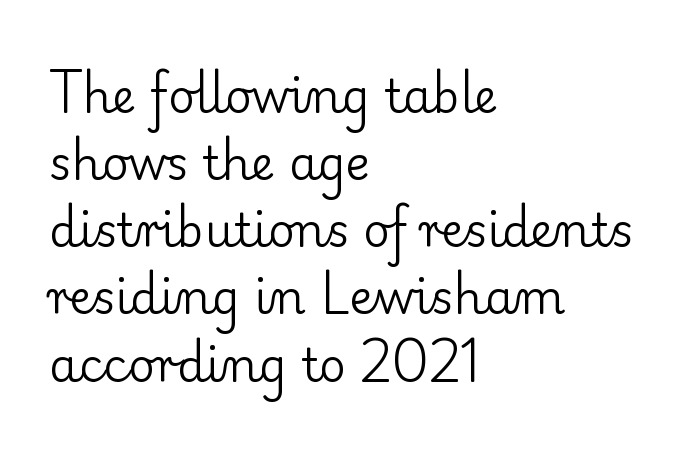
{"serif": "yes", "italic": "no", "bold": "no", "weight": "regular", "width": "normal", "stroke_contrast": "low", "x_height": "small", "monospaced": "no", "underline": "no", "align": "left", "line_spacing": "normal", "line_spacing_ratio": 1.46, "letter_spacing": "normal", "letter_spacing_em": 0.0, "glyph_px": 46}
